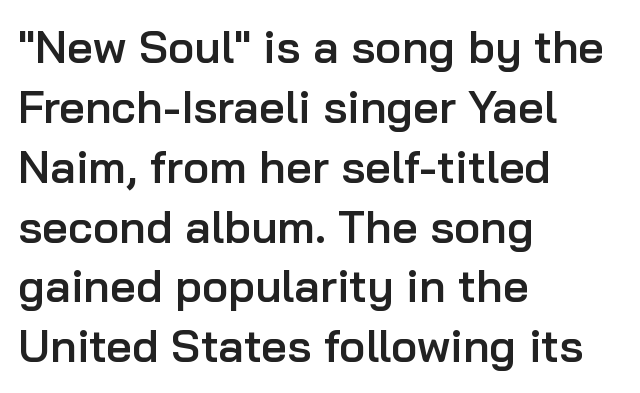
Q: Is the text bold? A: Semi-bold.
Q: Is the text italic (slanted)? A: No, it is upright.
Q: Is the typeface a serif or a sans-serif typeface? A: Sans-serif.
Q: Is the text underlined? A: No.
Q: How is the paragraph aligned? A: Left-aligned.
Q: Is the spacing between letters normal or unusually wide? A: Normal.
Q: Is the spacing between lines tight, normal or loose? A: Normal.
Q: Width (condensed, normal, or wide)? A: Normal.
Q: Stroke contrast? A: Low.
Q: x-height? A: Medium.
Q: Monospaced? A: No.
